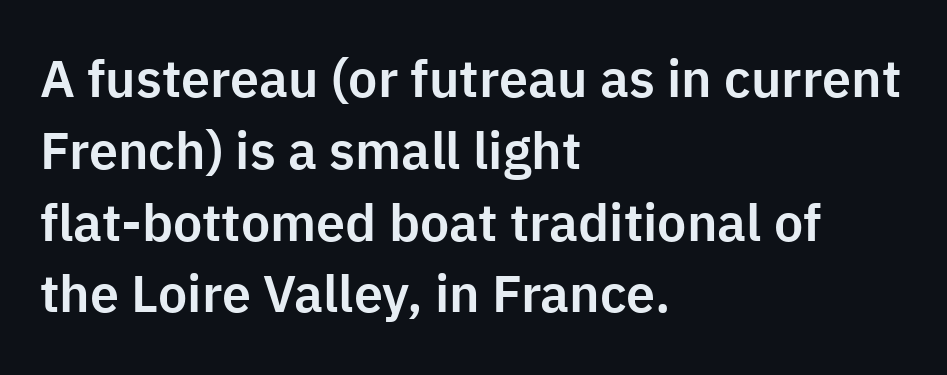
The ragged edge is on the right, which tells us the setting is flush left. Observe the absence of serifs on each vertical stroke in this sample. This sample uses an upright cut, with every glyph sitting square on the baseline. Check the space under the baseline: it is left empty.
